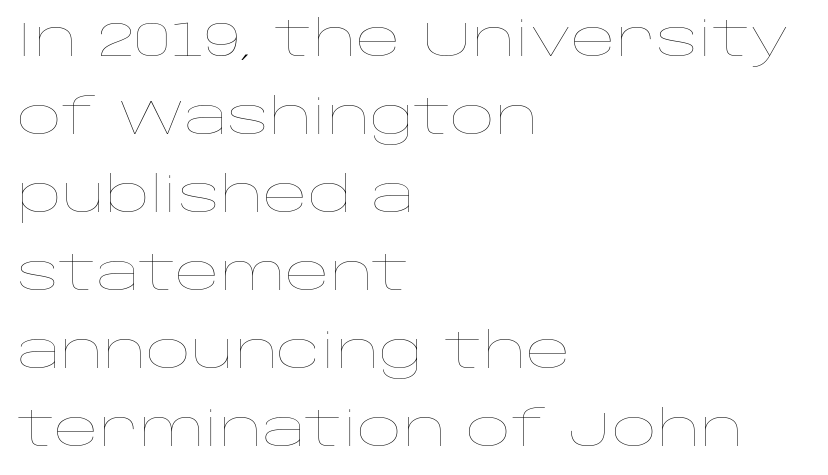
Q: Is the text bold? A: No.
Q: Is the text italic (slanted)? A: No, it is upright.
Q: Is the text underlined? A: No.
Q: How is the paragraph aligned? A: Left-aligned.
Q: Is the spacing between letters normal or unusually wide? A: Normal.
Q: Is the spacing between lines tight, normal or loose? A: Normal.
Q: Width (condensed, normal, or wide)? A: Wide.
Q: Stroke contrast? A: Low.
Q: x-height? A: Large.
Q: Monospaced? A: No.
